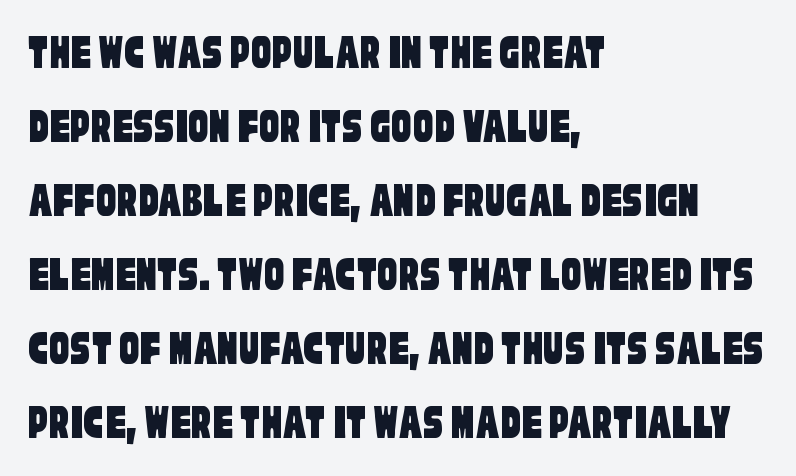
The passage shown is not underscored anywhere. The rows are spaced the way most documents space them. Observe the ordinary spacing: letters are neighbours, not strangers. Classification — sans serif.
